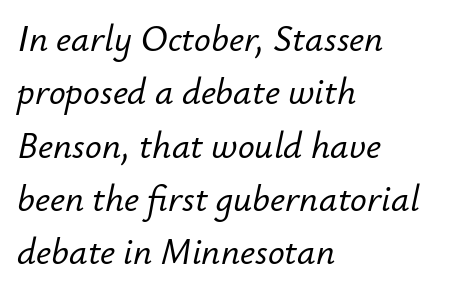
{"italic": "yes", "lean": "right", "slant_degrees": 12, "width": "normal", "stroke_contrast": "low", "x_height": "small", "monospaced": "no", "underline": "no", "align": "left", "line_spacing": "normal", "line_spacing_ratio": 1.44, "letter_spacing": "normal", "letter_spacing_em": 0.0, "glyph_px": 37}
